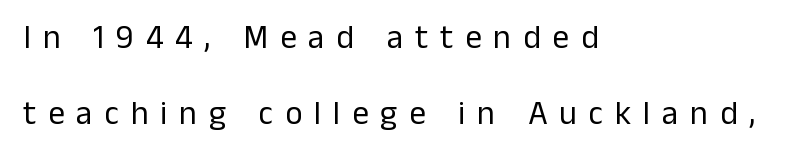
The image shows 33 px regular-weight sans-serif type, upright; set left-aligned, loose line spacing (2.31x), unusually wide letter spacing (+0.36 em), not underlined; low stroke contrast and a medium x-height.
